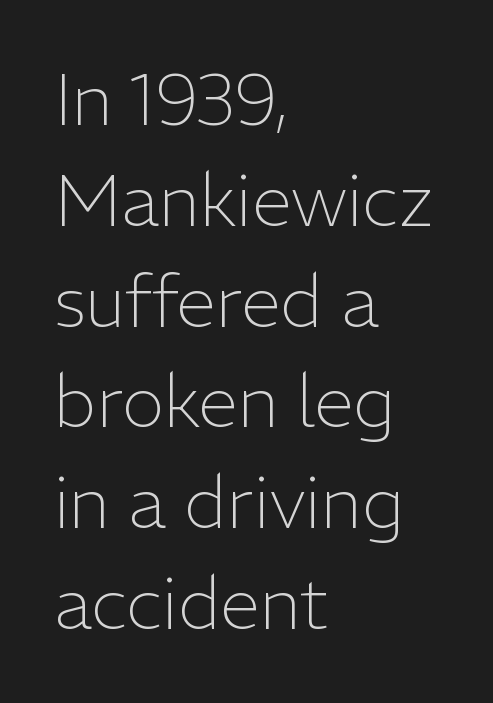
{"serif": "no", "italic": "no", "bold": "no", "weight": "light", "width": "normal", "stroke_contrast": "low", "x_height": "medium", "monospaced": "no", "underline": "no", "align": "left", "line_spacing": "normal", "line_spacing_ratio": 1.4, "letter_spacing": "normal", "letter_spacing_em": 0.0, "glyph_px": 72}
